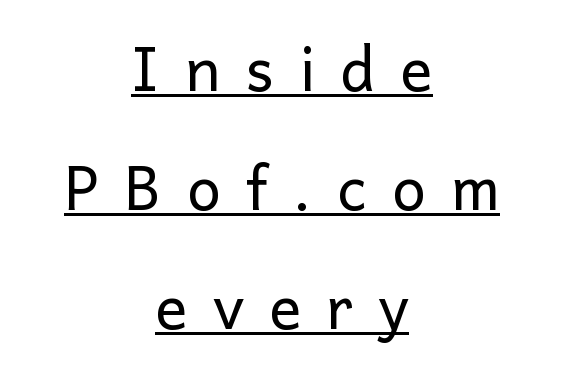
{"serif": "no", "italic": "no", "bold": "no", "weight": "regular", "width": "normal", "stroke_contrast": "low", "x_height": "medium", "monospaced": "no", "underline": "yes", "align": "center", "line_spacing": "loose", "line_spacing_ratio": 1.98, "letter_spacing": "wide", "letter_spacing_em": 0.42, "glyph_px": 60}
